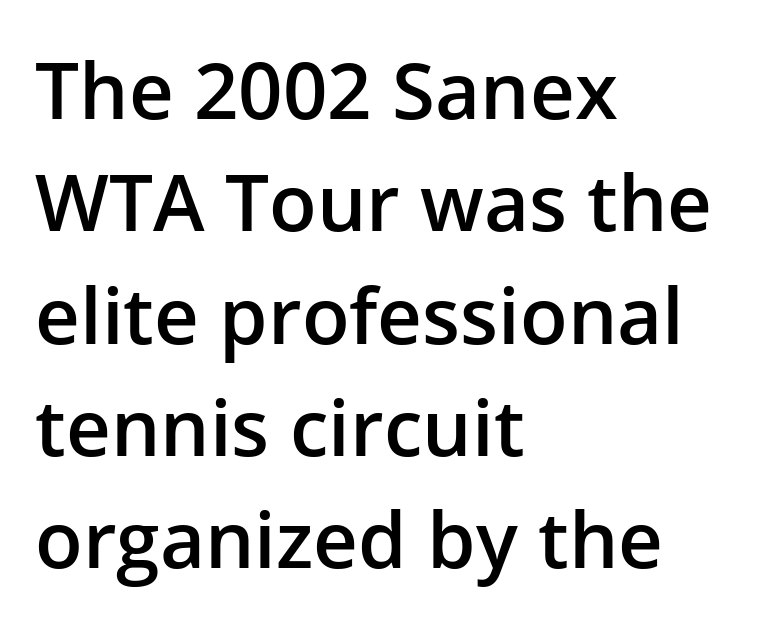
The image shows 78 px semibold sans-serif type, upright; set left-aligned, normal line spacing (1.44x), normal letter spacing, not underlined; low stroke contrast and a medium x-height.
